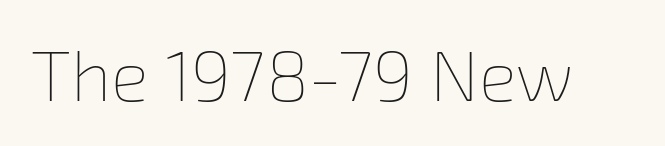
The letters sit at their default tracking, neither squeezed nor spread. Looks like regular typesetting: each glyph gets only the width it needs. Any mark beneath the type? The region is blank. The font is comparable to plain body text, perhaps lighter.
